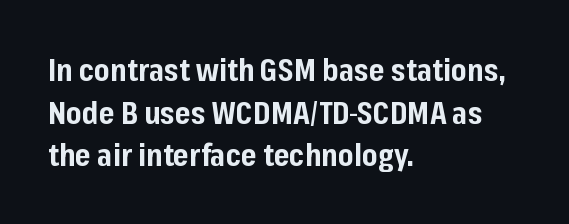
{"serif": "no", "italic": "no", "bold": "yes", "weight": "bold", "width": "normal", "stroke_contrast": "low", "x_height": "medium", "monospaced": "no", "underline": "no", "align": "left", "line_spacing": "normal", "line_spacing_ratio": 1.42, "letter_spacing": "normal", "letter_spacing_em": 0.0, "glyph_px": 30}
